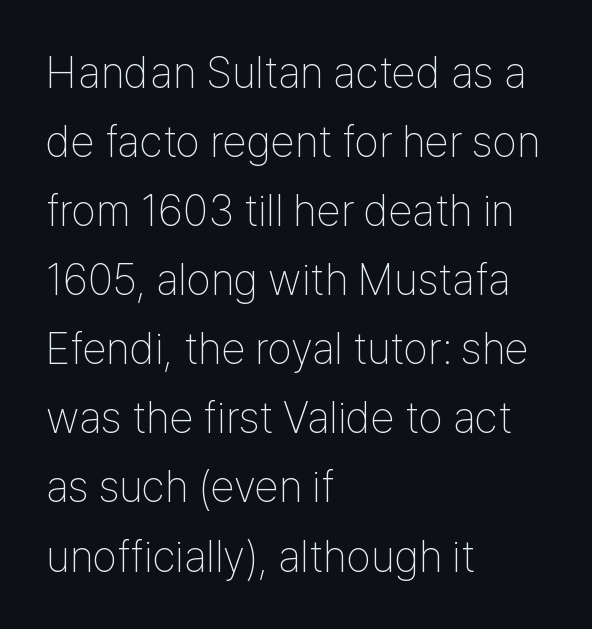
{"serif": "no", "italic": "no", "bold": "no", "weight": "thin", "width": "condensed", "stroke_contrast": "low", "x_height": "medium", "monospaced": "no", "underline": "no", "align": "left", "line_spacing": "normal", "line_spacing_ratio": 1.57, "letter_spacing": "normal", "letter_spacing_em": 0.0, "glyph_px": 44}
